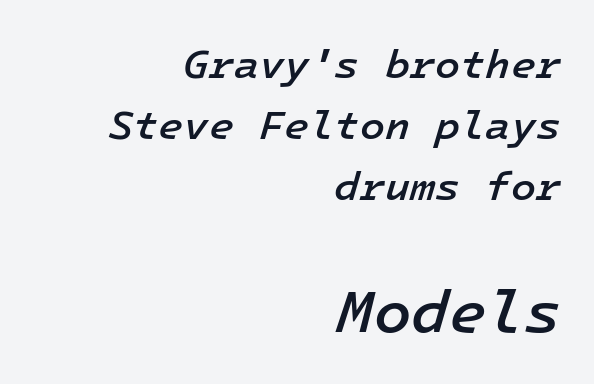
Q: Is the text bold? A: Semi-bold.
Q: Is the text italic (slanted)? A: Yes, it leans right by about 16 degrees.
Q: Is the text underlined? A: No.
Q: How is the paragraph aligned? A: Right-aligned.
Q: Is the spacing between letters normal or unusually wide? A: Normal.
Q: Is the spacing between lines tight, normal or loose? A: Normal.
Q: Which block of text is set in a larger size, the first (top) or the second (bottom)? A: The second (bottom) one.
Q: Width (condensed, normal, or wide)? A: Normal.
Q: Stroke contrast? A: Low.
Q: x-height? A: Medium.
Q: Monospaced? A: Yes.
